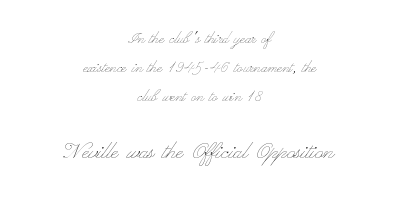
{"bold": "no", "underline": "no", "align": "center", "line_spacing": "normal", "line_spacing_ratio": 1.61, "letter_spacing": "normal", "letter_spacing_em": 0.0, "larger_block": "second", "size_ratio": 1.5, "glyph_px": 27}
